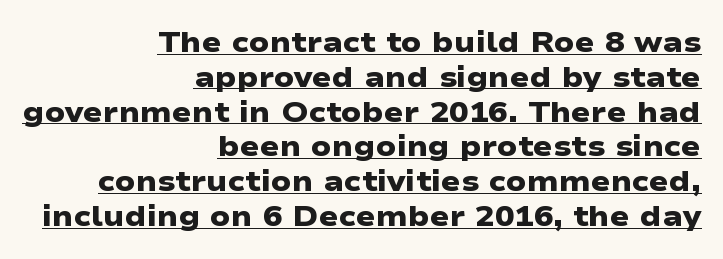
{"serif": "no", "bold": "yes", "weight": "heavy", "width": "wide", "stroke_contrast": "low", "x_height": "medium", "monospaced": "no", "underline": "yes", "align": "right", "line_spacing_ratio": 1.2, "letter_spacing": "normal", "letter_spacing_em": 0.0, "glyph_px": 29}
